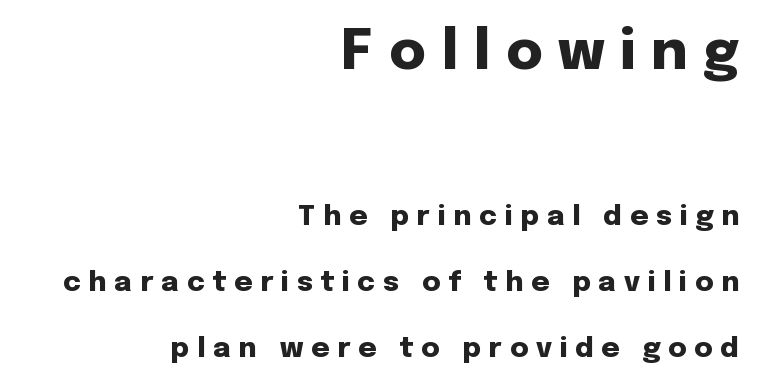
{"serif": "no", "italic": "no", "bold": "yes", "weight": "heavy", "width": "normal", "stroke_contrast": "low", "x_height": "medium", "monospaced": "no", "underline": "no", "align": "right", "line_spacing": "loose", "line_spacing_ratio": 2.37, "letter_spacing": "wide", "letter_spacing_em": 0.28, "larger_block": "first", "size_ratio": 2.0, "glyph_px": 56}
